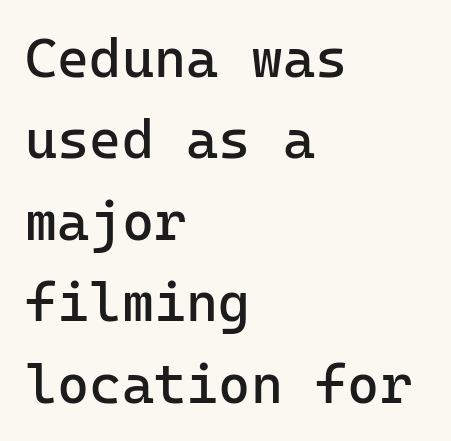
The image shows 55 px regular-weight sans-serif type, upright, monospaced; set left-aligned, normal line spacing (1.48x), normal letter spacing, not underlined; low stroke contrast and a medium x-height.
